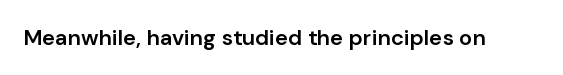
Q: Is the text bold? A: Semi-bold.
Q: Is the text italic (slanted)? A: No, it is upright.
Q: Is the text underlined? A: No.
Q: Is the spacing between letters normal or unusually wide? A: Normal.
